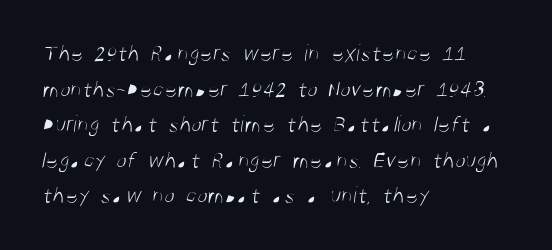
Q: Is the text bold? A: No.
Q: Is the text underlined? A: No.
Q: How is the paragraph aligned? A: Left-aligned.
Q: Is the spacing between letters normal or unusually wide? A: Normal.
Q: Is the spacing between lines tight, normal or loose? A: Normal.
